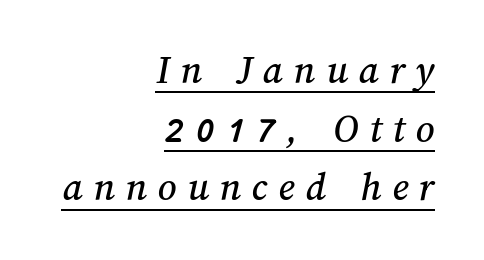
Q: Is the text underlined? A: Yes.
Q: How is the paragraph aligned? A: Right-aligned.
Q: Is the spacing between letters normal or unusually wide? A: Unusually wide.
Q: Is the spacing between lines tight, normal or loose? A: Normal.
Q: Width (condensed, normal, or wide)? A: Normal.
Q: Stroke contrast? A: Medium.
Q: x-height? A: Medium.
Q: Monospaced? A: No.
